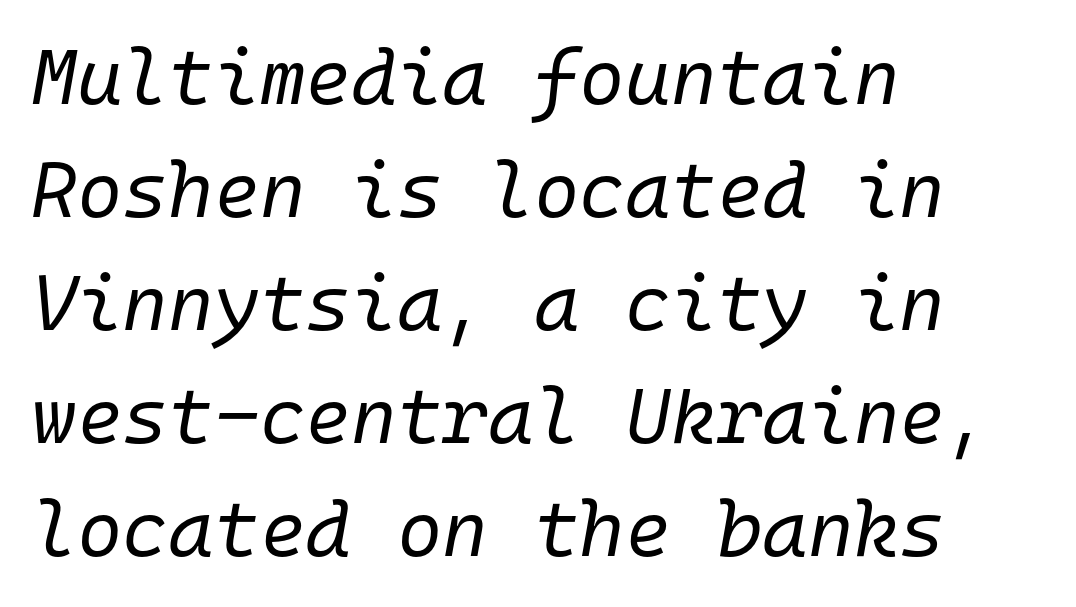
Left-aligned paragraph, ragged on the right. Characters are canted at an angle relative to the baseline's perpendicular. The letters march in equal steps, a hallmark of fixed-pitch type. Bare-footed words on every line.
